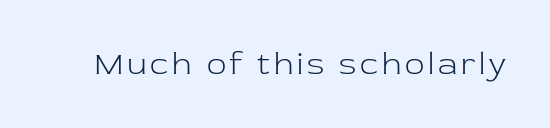
Q: Is the text bold? A: No.
Q: Is the text italic (slanted)? A: No, it is upright.
Q: Is the typeface a serif or a sans-serif typeface? A: Serif.
Q: Is the text underlined? A: No.
Q: Width (condensed, normal, or wide)? A: Normal.
Q: Stroke contrast? A: Low.
Q: x-height? A: Medium.
Q: Monospaced? A: No.
